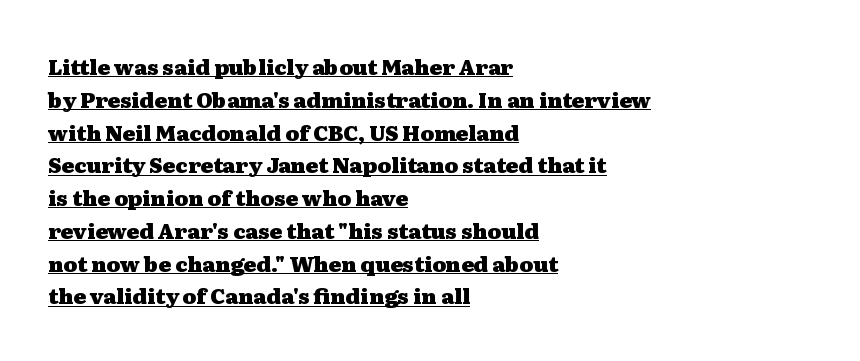
{"italic": "no", "bold": "yes", "underline": "yes", "align": "left", "line_spacing": "normal", "line_spacing_ratio": 1.56, "letter_spacing": "normal", "letter_spacing_em": 0.0, "glyph_px": 21}
